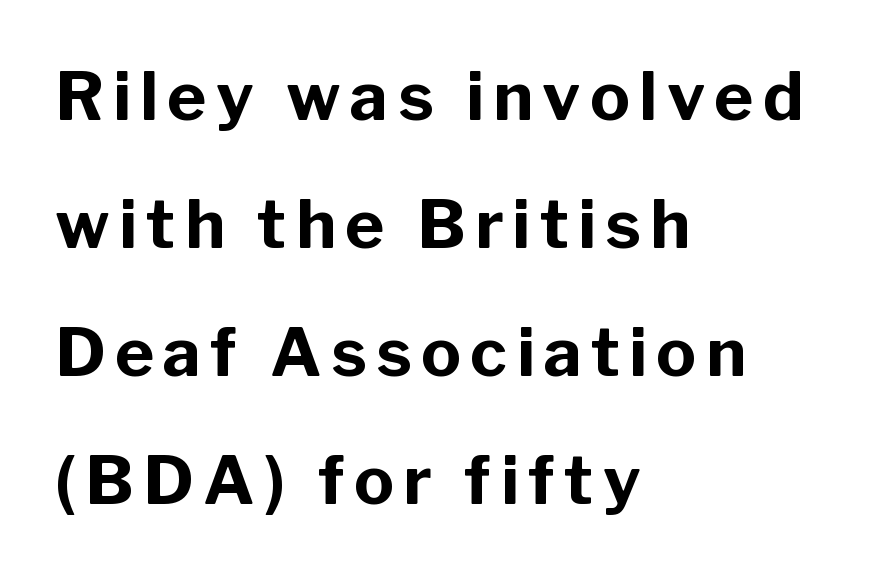
Q: Is the text bold? A: Yes.
Q: Is the text italic (slanted)? A: No, it is upright.
Q: Is the typeface a serif or a sans-serif typeface? A: Sans-serif.
Q: Is the text underlined? A: No.
Q: How is the paragraph aligned? A: Left-aligned.
Q: Is the spacing between lines tight, normal or loose? A: Loose.
Q: Width (condensed, normal, or wide)? A: Normal.
Q: Stroke contrast? A: Low.
Q: x-height? A: Medium.
Q: Monospaced? A: No.
